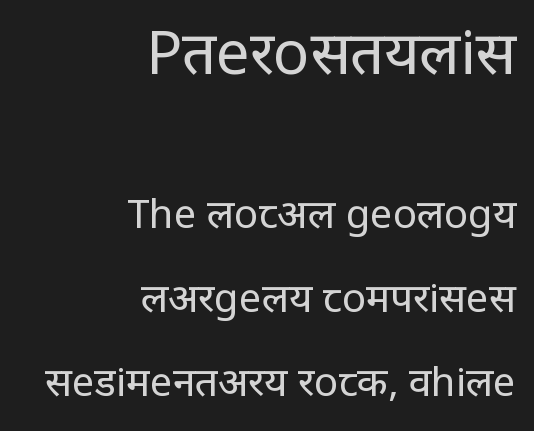
Q: Is the text bold? A: No.
Q: Is the text italic (slanted)? A: No, it is upright.
Q: Is the typeface a serif or a sans-serif typeface? A: Sans-serif.
Q: Is the text underlined? A: No.
Q: How is the paragraph aligned? A: Right-aligned.
Q: Is the spacing between letters normal or unusually wide? A: Normal.
Q: Is the spacing between lines tight, normal or loose? A: Loose.
Q: Which block of text is set in a larger size, the first (top) or the second (bottom)? A: The first (top) one.
Q: Width (condensed, normal, or wide)? A: Condensed.
Q: Stroke contrast? A: Low.
Q: x-height? A: Large.
Q: Monospaced? A: No.
